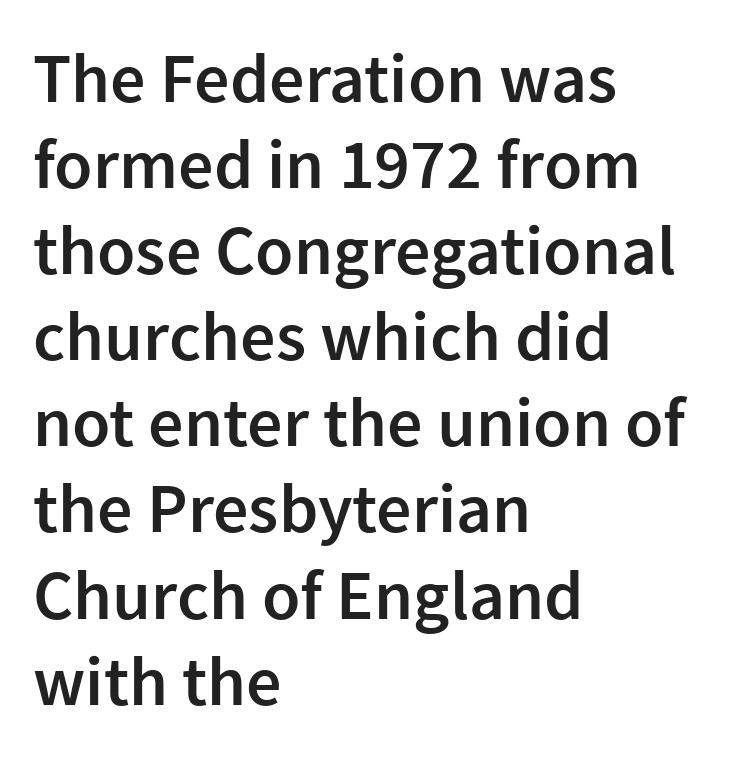
The image shows 70 px semibold sans-serif type, upright; set left-aligned, line spacing 1.23x, normal letter spacing, not underlined; low stroke contrast and a medium x-height.
